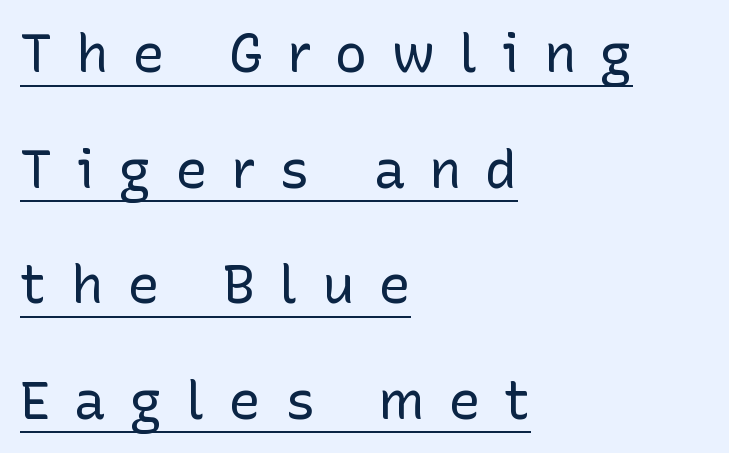
Is there an underline? Yes — a line sits under the letters. The font family rendered here belongs to the sans-serif group. Regarding leading, the lines here are spaced well apart. Is the letter spacing exaggerated? Yes — the characters are pushed far apart. When letters stand straight like this, we call the style roman or upright.
